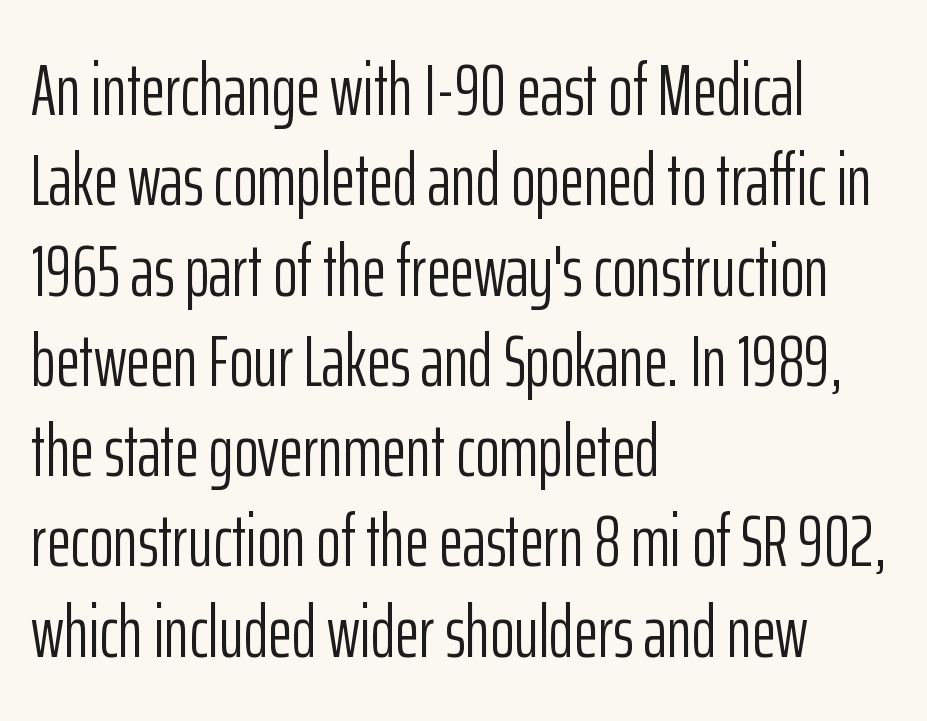
Q: Is the text bold? A: No.
Q: Is the text italic (slanted)? A: No, it is upright.
Q: Is the typeface a serif or a sans-serif typeface? A: Sans-serif.
Q: Is the text underlined? A: No.
Q: How is the paragraph aligned? A: Left-aligned.
Q: Is the spacing between letters normal or unusually wide? A: Normal.
Q: Width (condensed, normal, or wide)? A: Condensed.
Q: Stroke contrast? A: Low.
Q: x-height? A: Medium.
Q: Monospaced? A: No.
